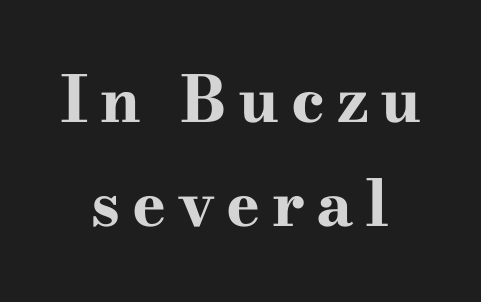
Q: Is the text bold? A: Yes.
Q: Is the text italic (slanted)? A: No, it is upright.
Q: Is the typeface a serif or a sans-serif typeface? A: Serif.
Q: Is the text underlined? A: No.
Q: How is the paragraph aligned? A: Centered.
Q: Is the spacing between lines tight, normal or loose? A: Normal.
Q: Width (condensed, normal, or wide)? A: Wide.
Q: Stroke contrast? A: High.
Q: x-height? A: Small.
Q: Monospaced? A: No.
